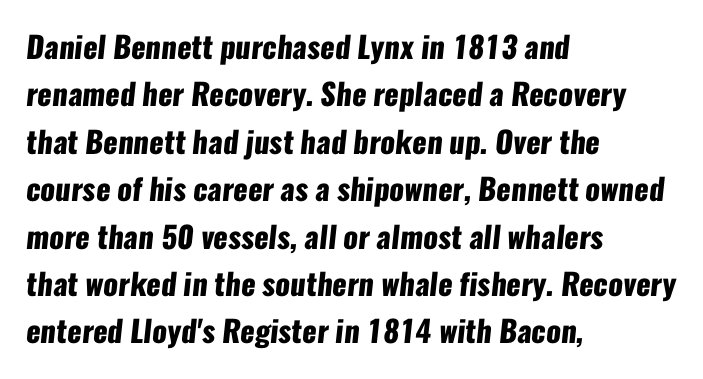
The vertical gap from one line to the next is medium. To sum up the face: it is a sans, with no serifs. A full-strength bold gives these letters their thick strokes. This sample has the flowing, uneven cadence of proportional lettering.
